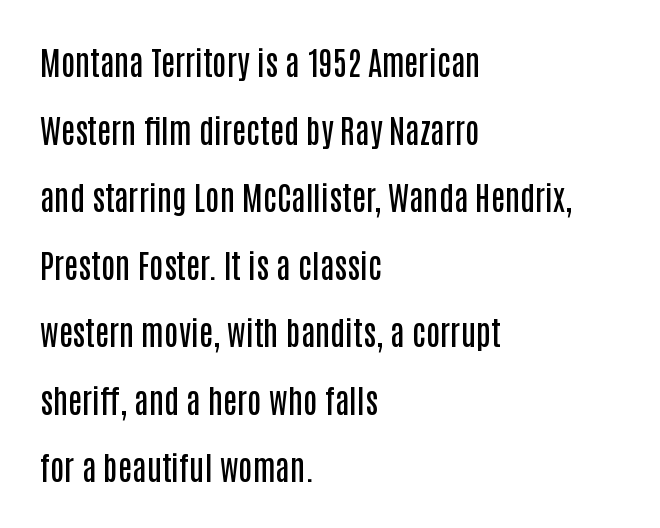
Q: Is the text bold? A: Semi-bold.
Q: Is the text italic (slanted)? A: No, it is upright.
Q: Is the typeface a serif or a sans-serif typeface? A: Sans-serif.
Q: Is the text underlined? A: No.
Q: How is the paragraph aligned? A: Left-aligned.
Q: Is the spacing between letters normal or unusually wide? A: Normal.
Q: Is the spacing between lines tight, normal or loose? A: Loose.
Q: Width (condensed, normal, or wide)? A: Condensed.
Q: Stroke contrast? A: Low.
Q: x-height? A: Large.
Q: Monospaced? A: No.
